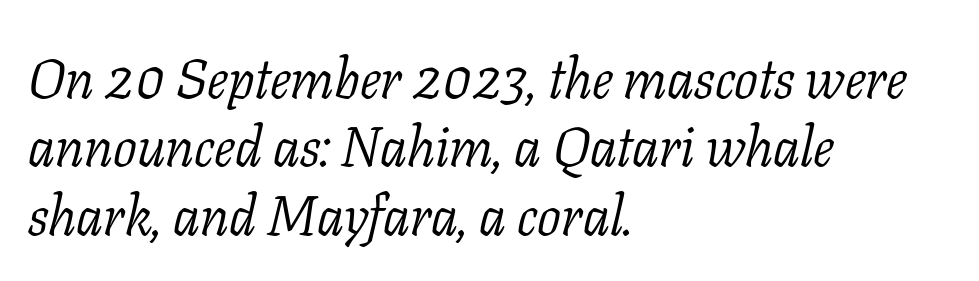
The image shows 56 px light serif type, italic (leaning right); set left-aligned, line spacing 1.22x, normal letter spacing, not underlined; low stroke contrast and a medium x-height.
